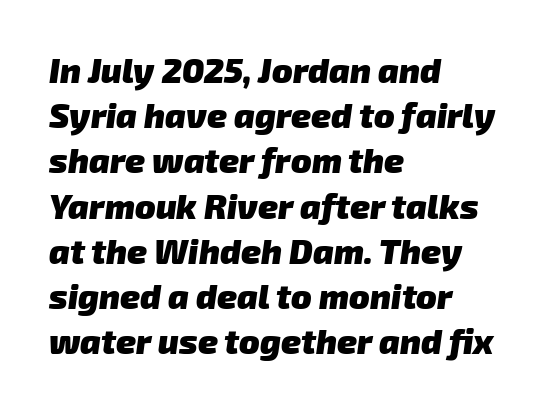
{"serif": "no", "bold": "yes", "weight": "heavy", "width": "normal", "stroke_contrast": "low", "x_height": "medium", "monospaced": "no", "underline": "no", "align": "left", "line_spacing": "normal", "line_spacing_ratio": 1.33, "letter_spacing": "normal", "letter_spacing_em": 0.0, "glyph_px": 34}
